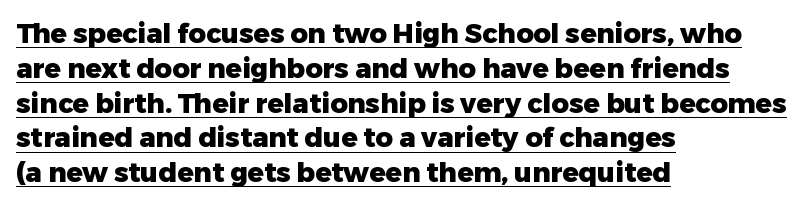
The letters are bold, with thick, heavy strokes. The paragraph has a hard left edge and a soft right edge. Honestly, the underline is the first thing you notice here. Every character sits straight up, as roman type does. Compared with typical paragraphs, the rows here are spaced about the same. How are the letters spaced? Ordinarily, with no added tracking.
